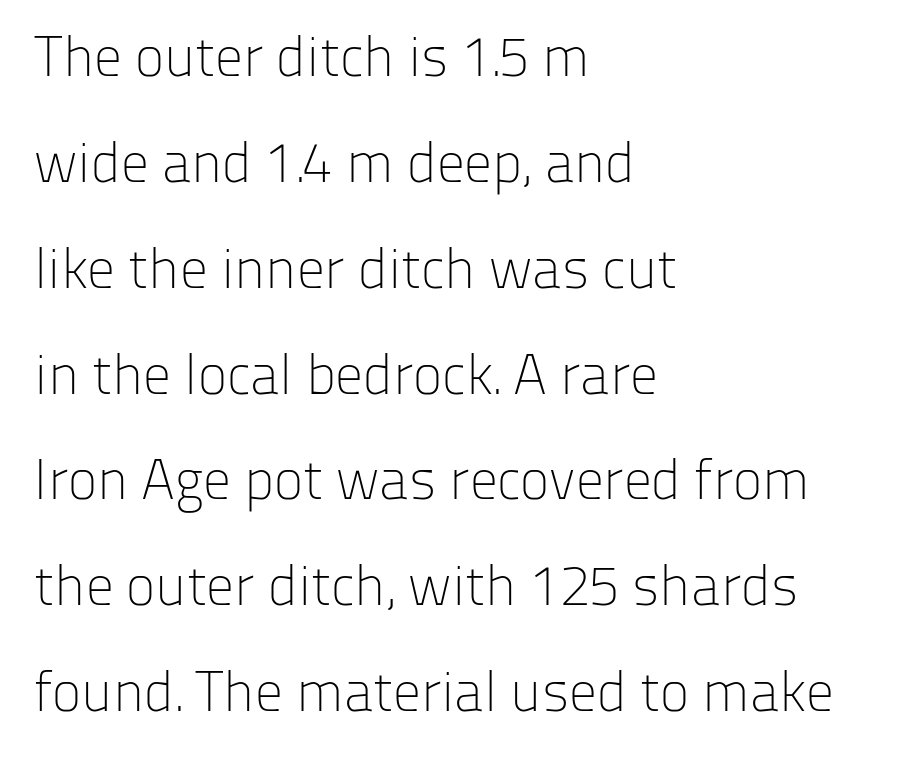
The image shows 56 px light sans-serif type, upright; set left-aligned, line spacing 1.89x, normal letter spacing, not underlined; low stroke contrast and a medium x-height.
